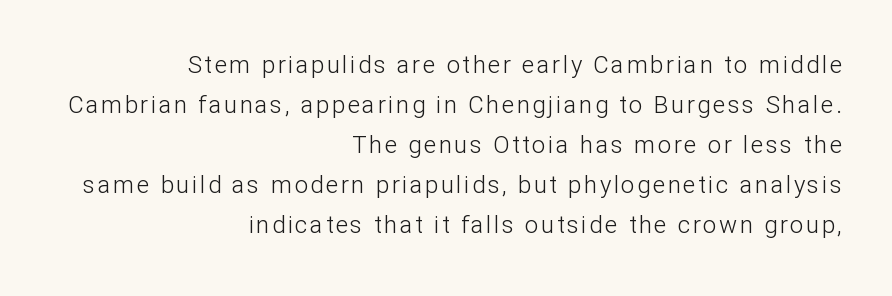
Caption: face not bold, strokes unweighted. Line spacing here is normal. This rendering uses right alignment, leaving the left contour irregular. Words float on clear page, feet unadorned. A roman cut, with each character standing at attention.
